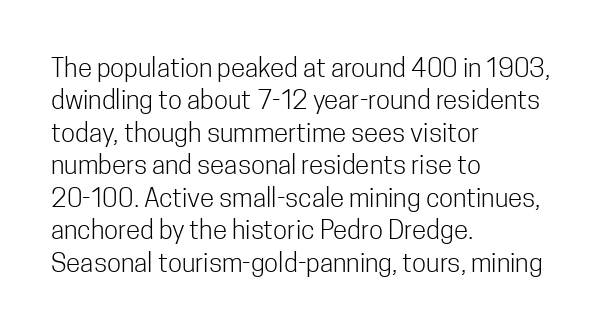
Q: Is the text bold? A: No.
Q: Is the text italic (slanted)? A: No, it is upright.
Q: Is the text underlined? A: No.
Q: How is the paragraph aligned? A: Left-aligned.
Q: Is the spacing between letters normal or unusually wide? A: Normal.
Q: Is the spacing between lines tight, normal or loose? A: Normal.
